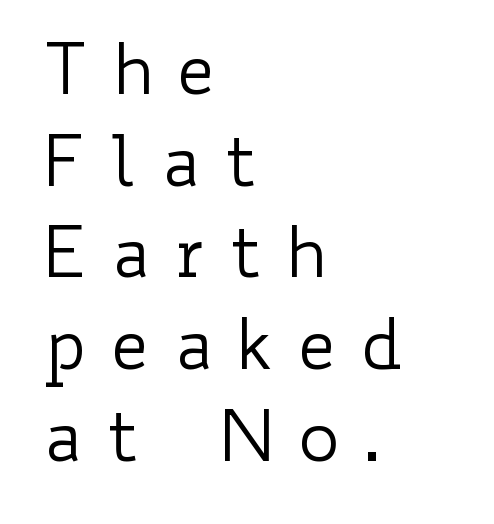
{"italic": "no", "bold": "no", "weight": "regular", "width": "wide", "stroke_contrast": "low", "x_height": "small", "monospaced": "no", "underline": "no", "align": "left", "line_spacing": "normal", "line_spacing_ratio": 1.31, "letter_spacing": "wide", "letter_spacing_em": 0.33, "glyph_px": 70}
